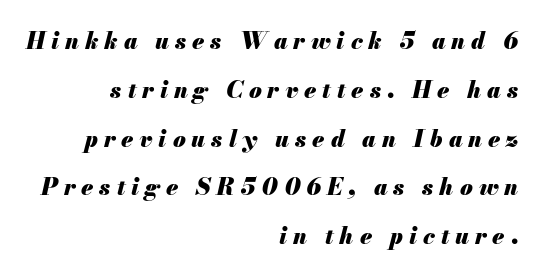
Q: Is the text bold? A: Yes.
Q: Is the text italic (slanted)? A: Yes, it leans right by about 13 degrees.
Q: Is the text underlined? A: No.
Q: How is the paragraph aligned? A: Right-aligned.
Q: Is the spacing between letters normal or unusually wide? A: Unusually wide.
Q: Is the spacing between lines tight, normal or loose? A: Loose.
